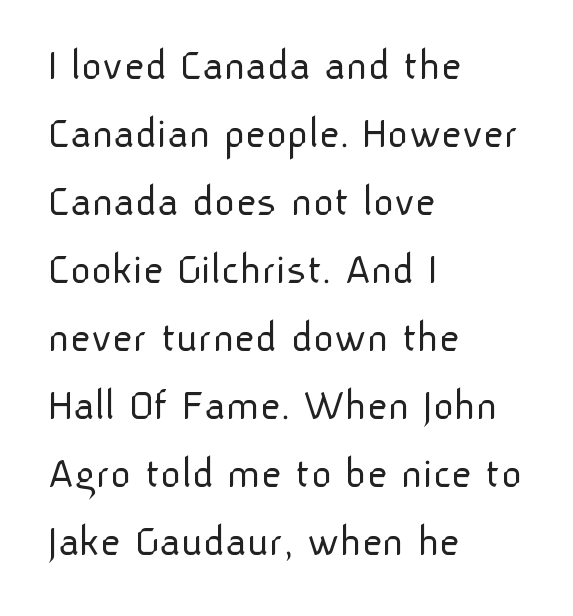
The image shows 45 px light sans-serif type, upright; set left-aligned, normal line spacing (1.51x), normal letter spacing, not underlined; low stroke contrast and a medium x-height.
